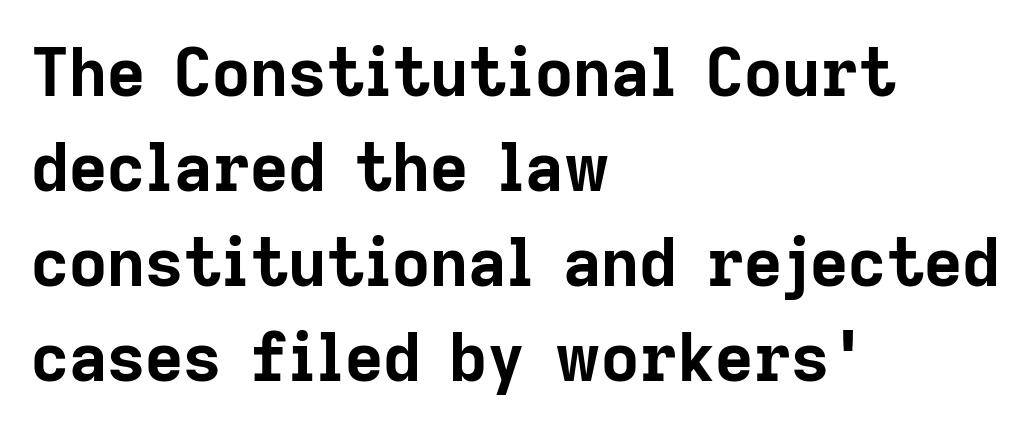
The image shows 66 px bold sans-serif type, upright; set left-aligned, normal line spacing (1.44x), normal letter spacing, not underlined; low stroke contrast and a medium x-height.
